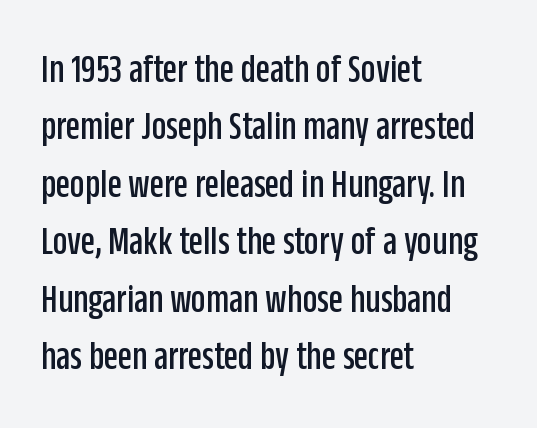
Each letter's strokes conclude bluntly, with no projecting serifs. Each word holds together tightly as a unit, with standard inter-letter gaps. This sample is left-justified, so line endings fall wherever the words run out. Spacing verdict: proportional, widths tailored to each character. Check under the words: just untouched page. If you drew a line through each stem, it would be perfectly vertical.
